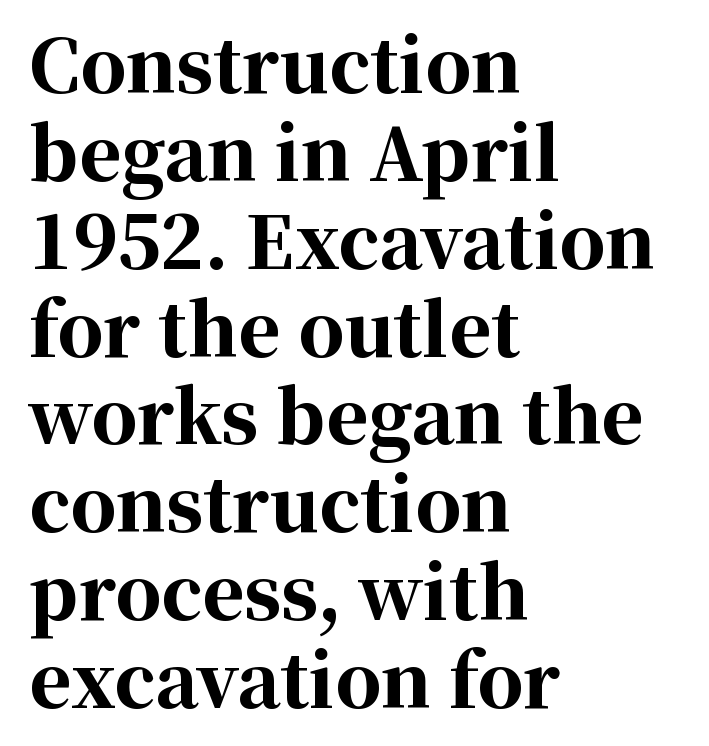
The image shows 72 px bold serif type, upright; set left-aligned, line spacing 1.22x, normal letter spacing, not underlined; high stroke contrast and a medium x-height.
